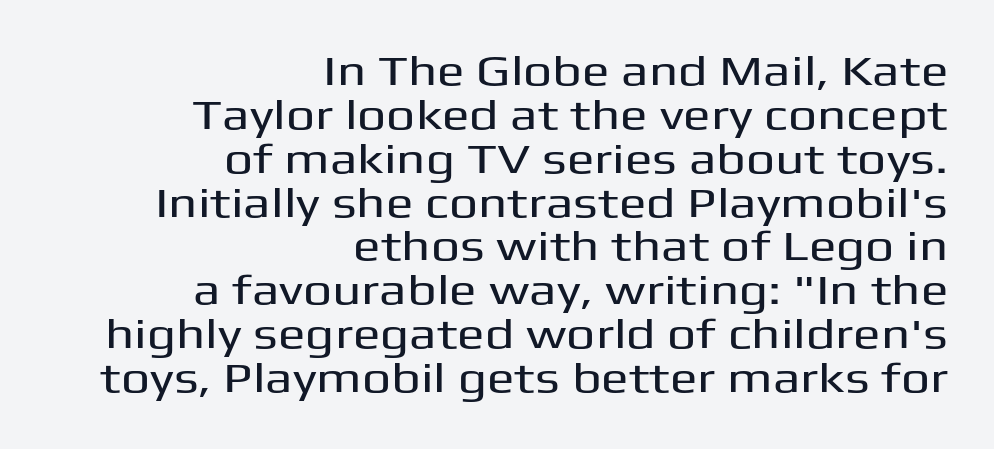
{"serif": "no", "italic": "no", "width": "wide", "stroke_contrast": "medium", "x_height": "medium", "monospaced": "no", "underline": "no", "align": "right", "line_spacing": "tight", "line_spacing_ratio": 1.07, "letter_spacing": "normal", "letter_spacing_em": 0.0, "glyph_px": 41}
